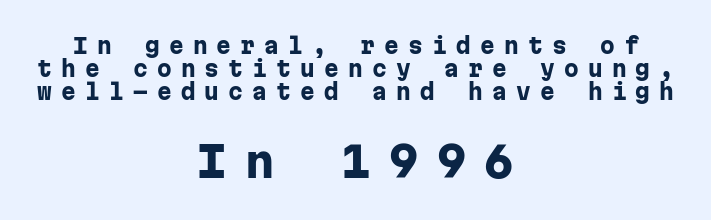
Students, this is bold: see how much ink each stroke carries. Honestly, the rows look squashed on top of each other. The baseline area is clear. In CSS terms this would be text-align: center. Between one letter and the next there's a generous, obvious gap. Designer's note — italics off, roman on.
